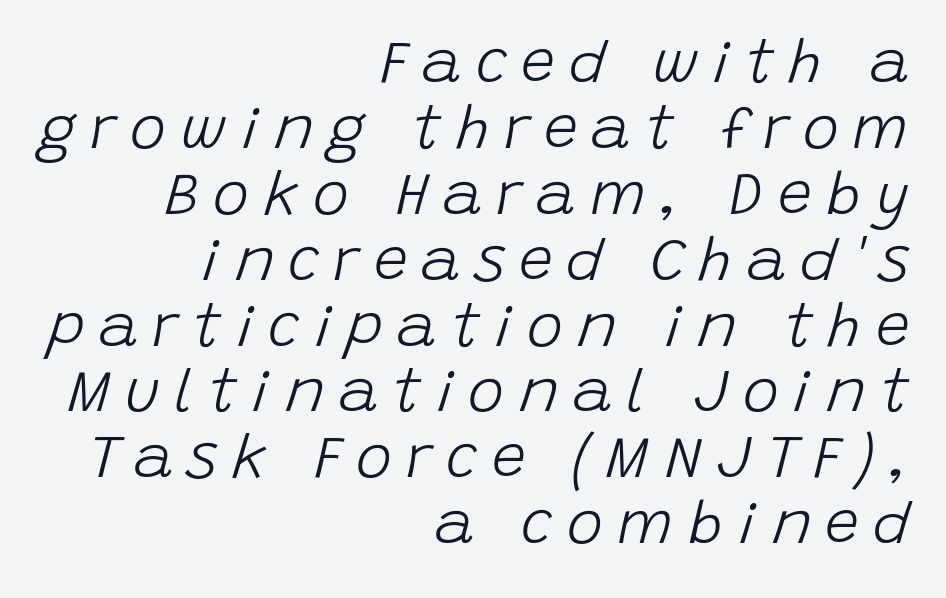
Q: Is the text bold? A: No.
Q: Is the text italic (slanted)? A: Yes, it leans right by about 15 degrees.
Q: Is the text underlined? A: No.
Q: How is the paragraph aligned? A: Right-aligned.
Q: Is the spacing between letters normal or unusually wide? A: Unusually wide.
Q: Is the spacing between lines tight, normal or loose? A: Tight.
Q: Width (condensed, normal, or wide)? A: Normal.
Q: Stroke contrast? A: Low.
Q: x-height? A: Large.
Q: Monospaced? A: No.
